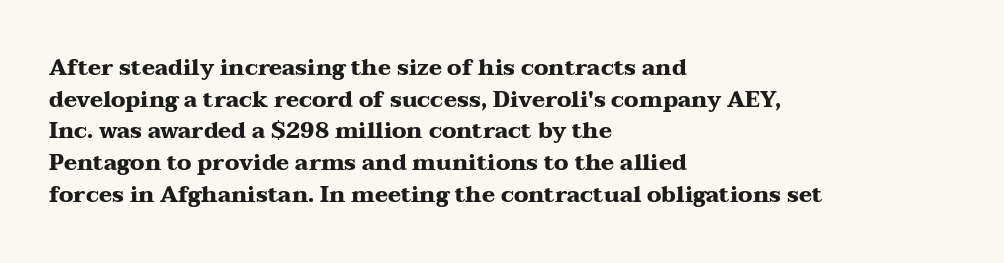
{"italic": "no", "bold": "yes", "underline": "no", "align": "left", "line_spacing": "normal", "line_spacing_ratio": 1.44, "letter_spacing": "normal", "letter_spacing_em": 0.0, "glyph_px": 22}
